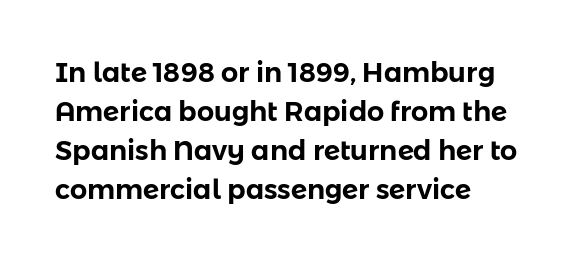
The image shows 27 px text type, upright; set left-aligned, normal line spacing (1.44x), normal letter spacing, not underlined.
